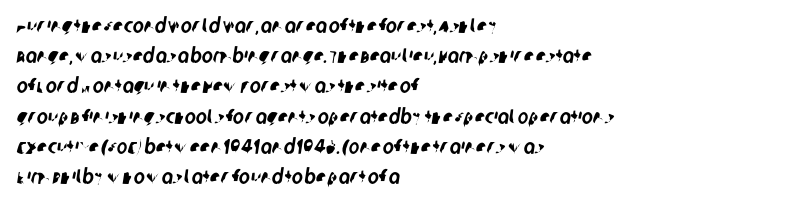
Q: Is the text underlined? A: No.
Q: How is the paragraph aligned? A: Left-aligned.
Q: Is the spacing between letters normal or unusually wide? A: Normal.
Q: Is the spacing between lines tight, normal or loose? A: Normal.
